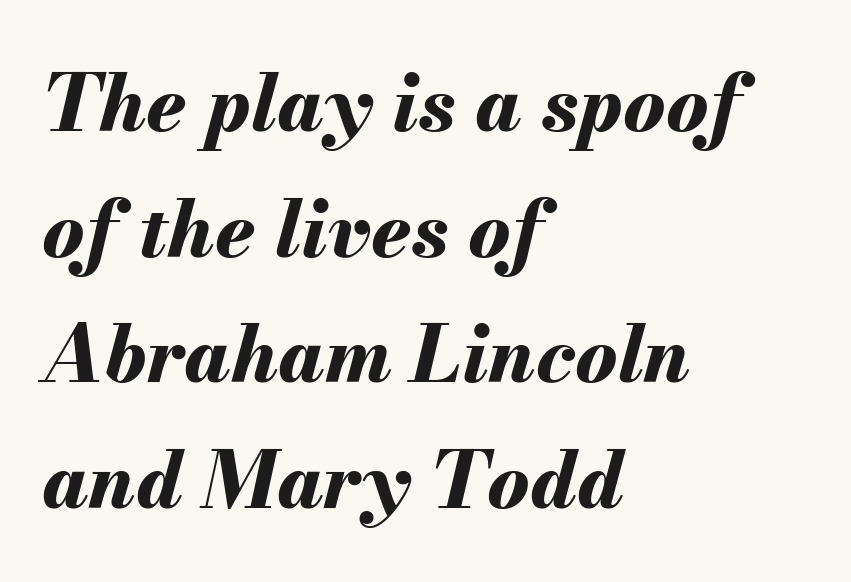
The image shows 79 px bold type, italic (leaning right); set left-aligned, normal line spacing (1.59x), normal letter spacing, not underlined; medium stroke contrast and a small x-height.
